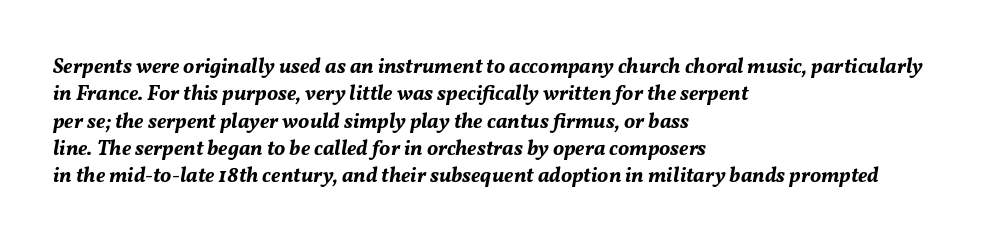
Q: Is the text bold? A: Yes.
Q: Is the text italic (slanted)? A: Yes, it leans right by about 11 degrees.
Q: Is the text underlined? A: No.
Q: How is the paragraph aligned? A: Left-aligned.
Q: Is the spacing between letters normal or unusually wide? A: Normal.
Q: Is the spacing between lines tight, normal or loose? A: Normal.
